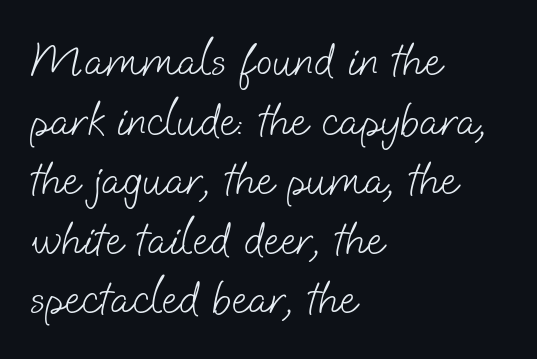
{"serif": "no", "bold": "no", "weight": "light", "width": "normal", "stroke_contrast": "low", "x_height": "small", "monospaced": "no", "underline": "no", "align": "left", "line_spacing_ratio": 1.24, "letter_spacing": "normal", "letter_spacing_em": 0.0, "glyph_px": 48}
